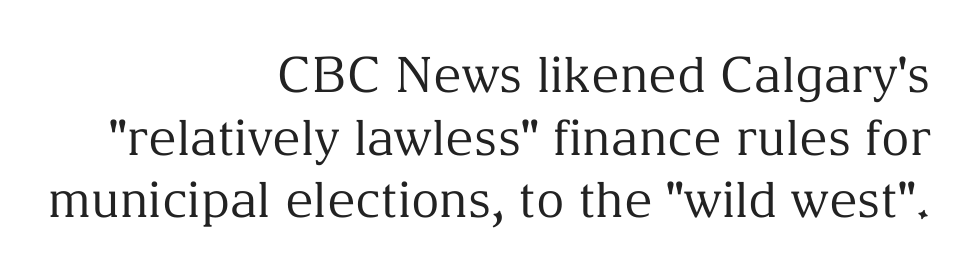
The image shows 49 px regular-weight serif type, upright; set right-aligned, normal line spacing (1.28x), normal letter spacing, not underlined; medium stroke contrast and a medium x-height.
